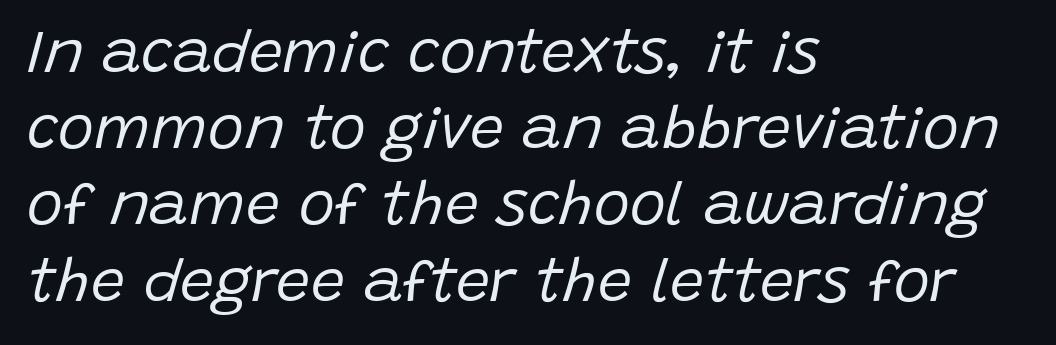
It's the slanting kind of type. A typesetter would call this leading conventional body-copy spacing. The passage shown is not bold in any degree. The rendering keeps characters at their native spacing. The typesetter chose a ragged-right arrangement here.
